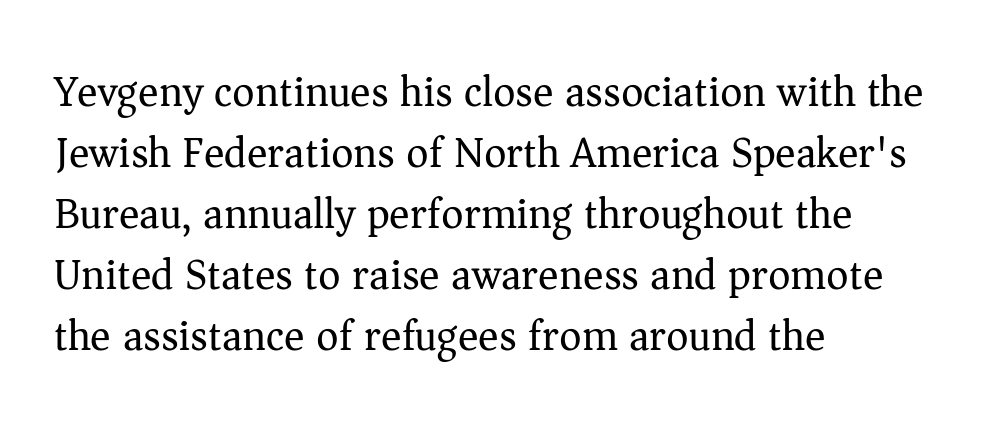
The image shows 43 px regular-weight serif type, upright; set left-aligned, normal line spacing (1.42x), normal letter spacing, not underlined; medium stroke contrast and a medium x-height.
